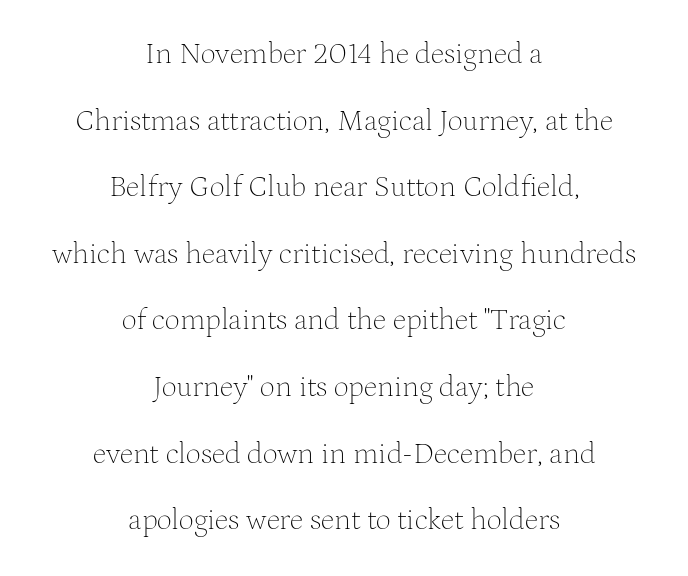
Q: Is the text bold? A: No.
Q: Is the text italic (slanted)? A: No, it is upright.
Q: Is the typeface a serif or a sans-serif typeface? A: Serif.
Q: Is the text underlined? A: No.
Q: How is the paragraph aligned? A: Centered.
Q: Is the spacing between letters normal or unusually wide? A: Normal.
Q: Is the spacing between lines tight, normal or loose? A: Loose.
Q: Width (condensed, normal, or wide)? A: Normal.
Q: Stroke contrast? A: Medium.
Q: x-height? A: Medium.
Q: Monospaced? A: No.
